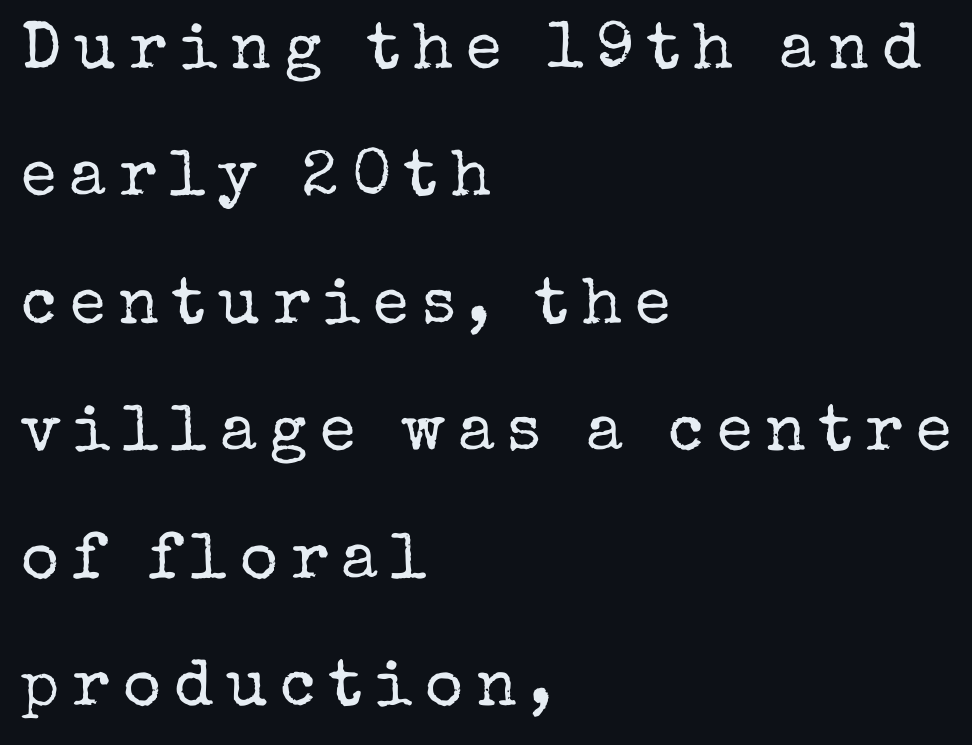
{"serif": "yes", "italic": "no", "bold": "no", "weight": "regular", "width": "normal", "stroke_contrast": "low", "x_height": "medium", "monospaced": "no", "underline": "no", "align": "left", "line_spacing": "loose", "line_spacing_ratio": 1.96, "letter_spacing": "wide", "letter_spacing_em": 0.2, "glyph_px": 65}
